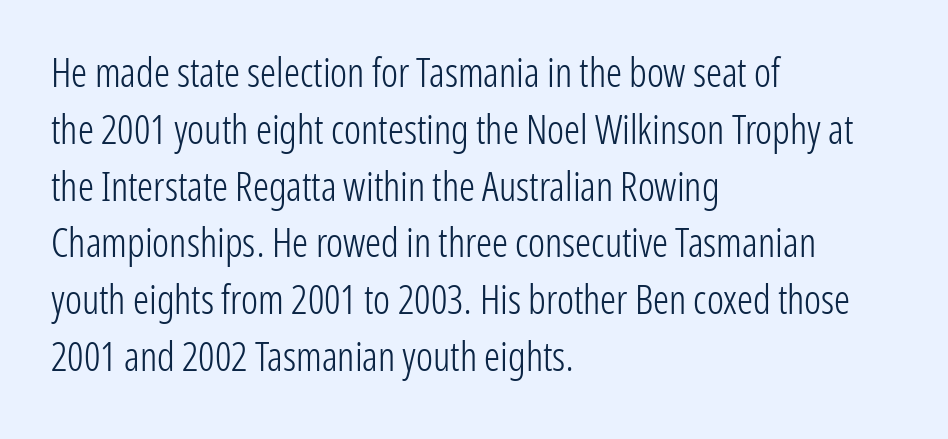
The image shows 40 px light, condensed sans-serif type, upright; set left-aligned, normal line spacing (1.42x), normal letter spacing, not underlined; low stroke contrast and a medium x-height.
